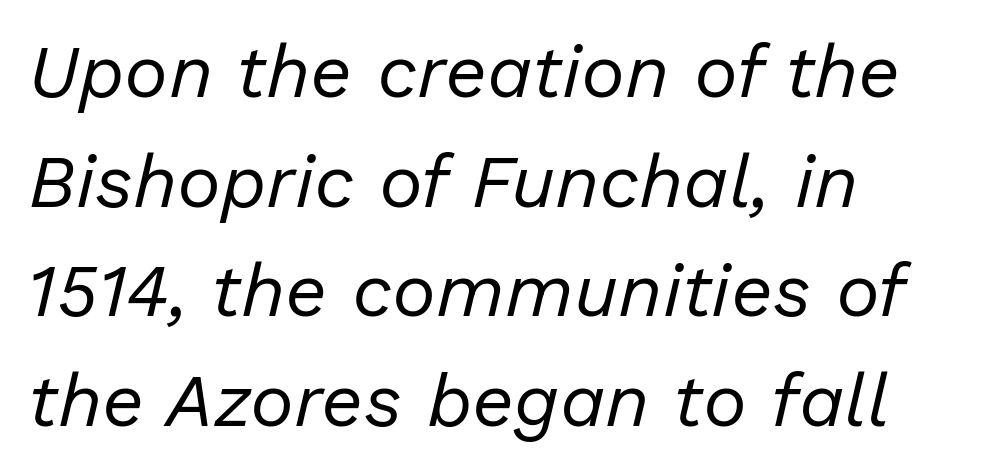
{"italic": "yes", "lean": "right", "slant_degrees": 13, "bold": "no", "weight": "regular", "width": "normal", "stroke_contrast": "low", "x_height": "medium", "monospaced": "no", "underline": "no", "align": "left", "line_spacing": "normal", "line_spacing_ratio": 1.48, "letter_spacing": "normal", "letter_spacing_em": 0.0, "glyph_px": 74}
